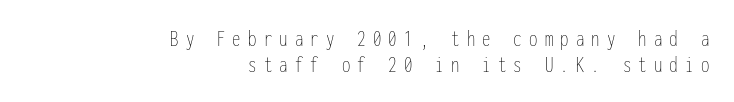
{"italic": "no", "bold": "no", "underline": "no", "align": "right", "line_spacing": "tight", "line_spacing_ratio": 1.07, "letter_spacing": "wide", "letter_spacing_em": 0.3, "glyph_px": 24}
